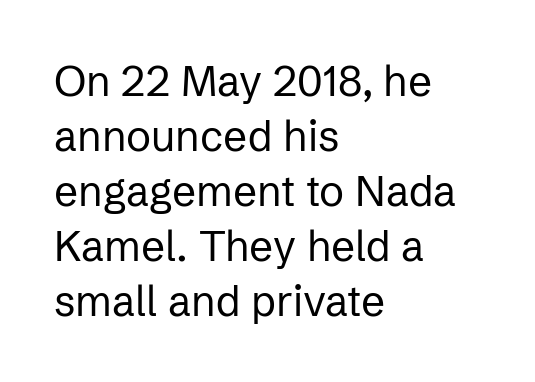
Q: Is the text bold? A: No.
Q: Is the text italic (slanted)? A: No, it is upright.
Q: Is the typeface a serif or a sans-serif typeface? A: Sans-serif.
Q: Is the text underlined? A: No.
Q: How is the paragraph aligned? A: Left-aligned.
Q: Is the spacing between letters normal or unusually wide? A: Normal.
Q: Is the spacing between lines tight, normal or loose? A: Normal.
Q: Width (condensed, normal, or wide)? A: Normal.
Q: Stroke contrast? A: Low.
Q: x-height? A: Medium.
Q: Monospaced? A: No.
